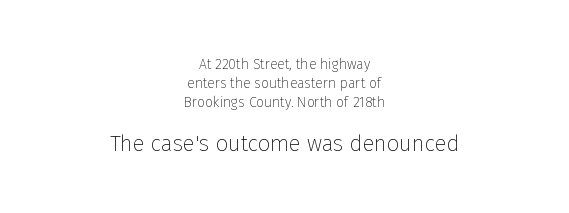
Nobody touched the tracking dial on this one. Weight: regular or lighter. The lettering stays uniformly vertical, giving the passage a roman look. What's the leading like? Ordinary, nothing unusual. Underline: absent. Does the copy run flush right? No — it is centered line by line.
